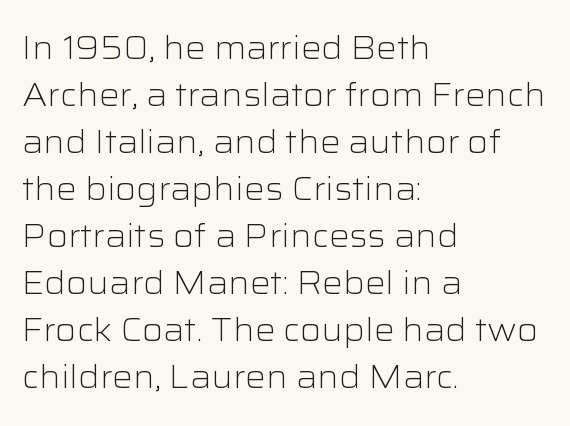
{"serif": "no", "italic": "no", "bold": "no", "weight": "light", "width": "wide", "stroke_contrast": "low", "x_height": "medium", "monospaced": "no", "underline": "no", "align": "left", "line_spacing": "normal", "line_spacing_ratio": 1.47, "letter_spacing": "normal", "letter_spacing_em": 0.0, "glyph_px": 32}
